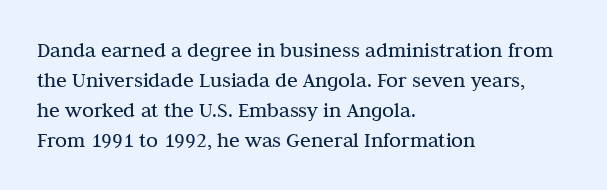
The image shows 22 px text type, upright; set left-aligned, normal line spacing (1.36x), normal letter spacing, not underlined.
